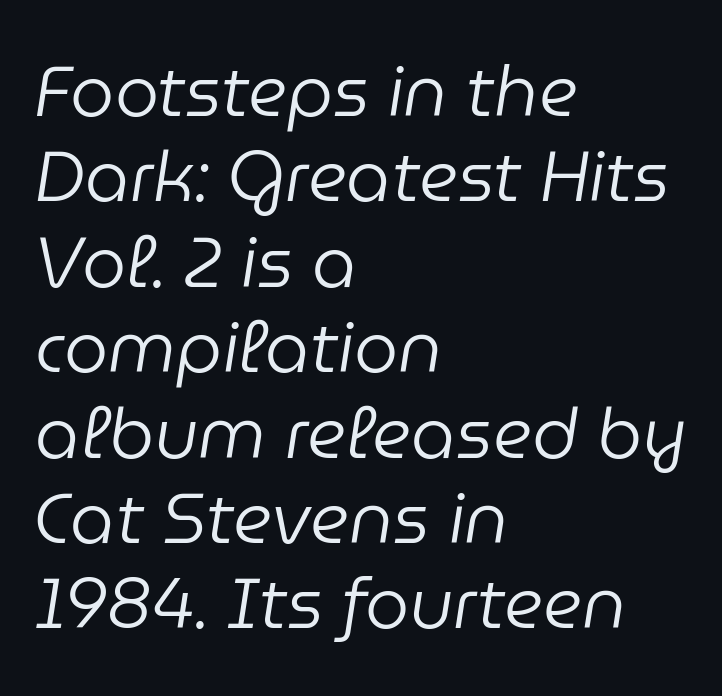
Students, note that the glyphs here touch the page at normal intervals. One-word summary of the alignment: left. Notice how the stems are inclined rather than vertical — that's the hallmark of italics. The typeface has the unassuming heft of standard copy or less. The passage shown is typed in a proportional face where columns would drift.
